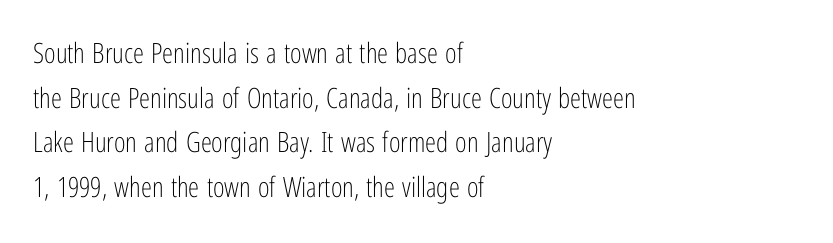
The image shows 28 px light, condensed sans-serif type, upright; set left-aligned, normal line spacing (1.59x), normal letter spacing, not underlined; low stroke contrast and a medium x-height.
